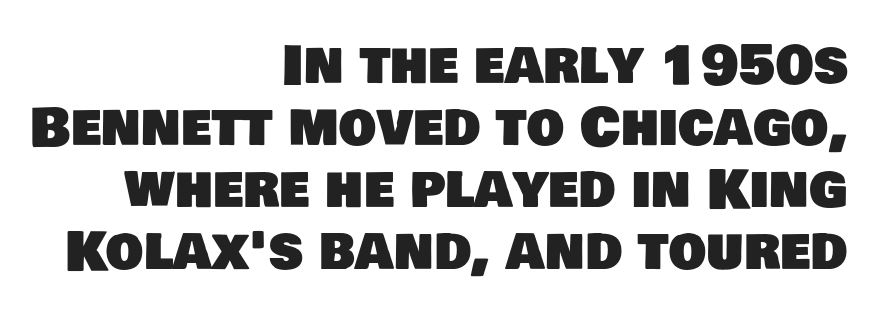
The image shows 53 px sans-serif type; set right-aligned, line spacing 1.17x, normal letter spacing, not underlined; low stroke contrast and a large x-height.
